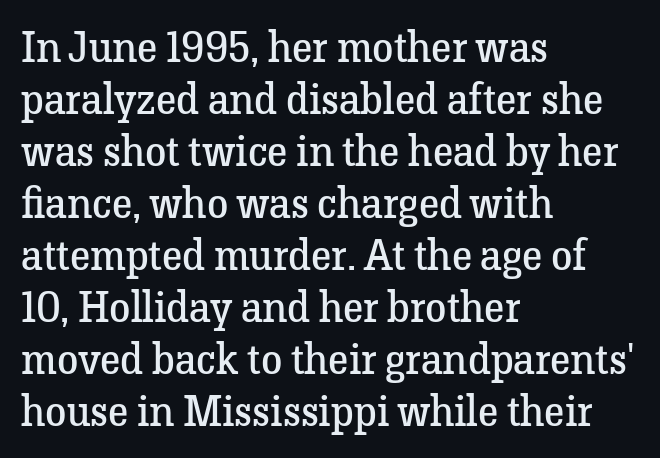
The image shows 43 px regular-weight serif type, upright; set left-aligned, line spacing 1.21x, normal letter spacing, not underlined; low stroke contrast and a medium x-height.
